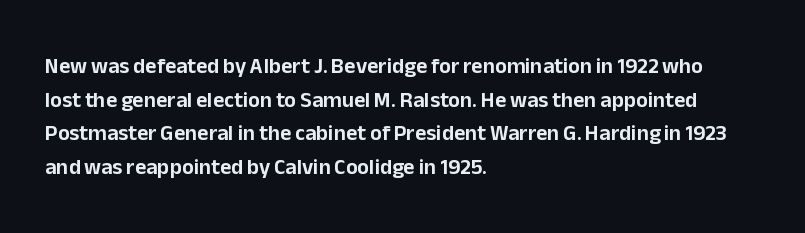
One glance says typical: line gaps are just what's usual. The letters stand upright; this is a roman face. The gap between lines stays unmarked. These lines keep a tight, regular rhythm from letter to letter. Casual observation: everything's shoved over to the left.
